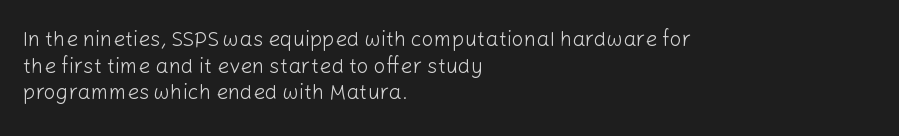
Q: Is the text bold? A: No.
Q: Is the text italic (slanted)? A: No, it is upright.
Q: Is the text underlined? A: No.
Q: How is the paragraph aligned? A: Left-aligned.
Q: Is the spacing between letters normal or unusually wide? A: Normal.
Q: Is the spacing between lines tight, normal or loose? A: Normal.
